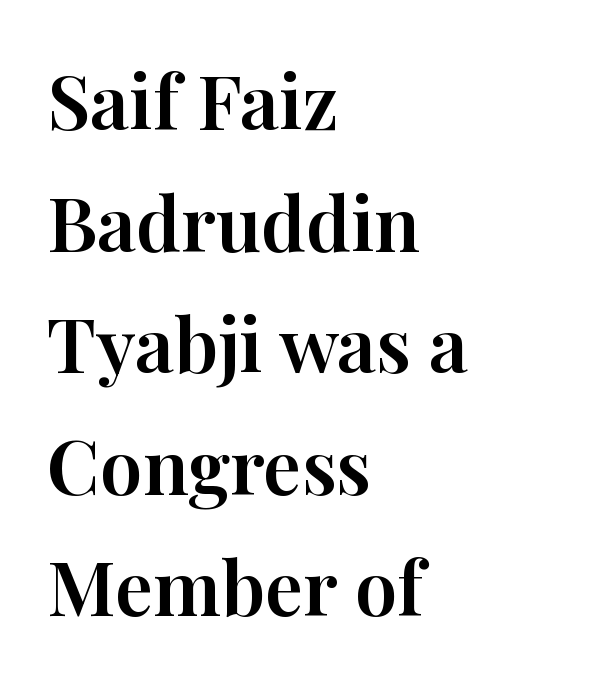
{"serif": "yes", "italic": "no", "width": "normal", "stroke_contrast": "high", "x_height": "medium", "monospaced": "no", "underline": "no", "align": "left", "line_spacing": "normal", "line_spacing_ratio": 1.6, "letter_spacing": "normal", "letter_spacing_em": 0.0, "glyph_px": 76}
